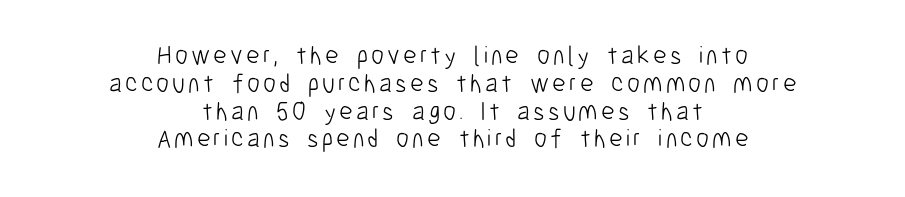
The image shows 26 px text type, upright; set centered, tight line spacing (1.07x), not underlined.
